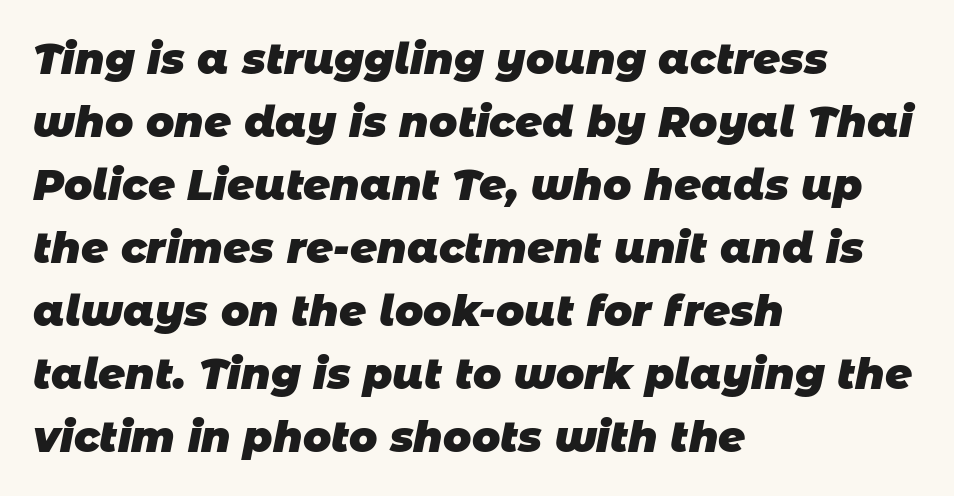
Nothing sits at the stroke ends, so this counts as sans-serif. Horizontal alignment here is leftward, the default for most running prose. How heavy is the stroke? Heavy — this is a bold. The words here are not underlined. Spacing verdict: proportional, widths tailored to each character.
